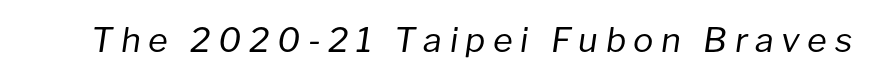
The image shows 34 px regular-weight type, italic (leaning right); set unusually wide letter spacing (+0.22 em), not underlined; low stroke contrast and a medium x-height.
